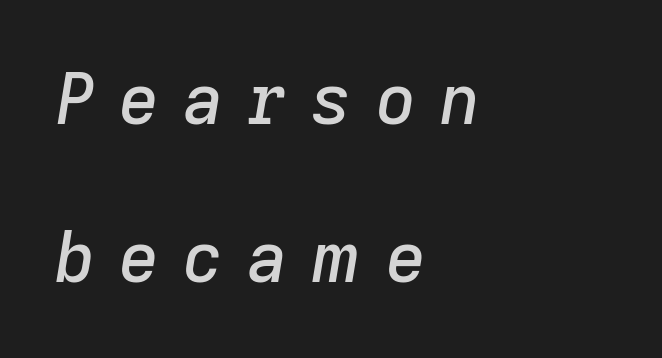
Left-aligned paragraph, ragged on the right. The passage shown is typed in a proportional face where columns would drift. Reading down the column, the eye jumps a long way to each next line. The passage shown has open, widely tracked lettering throughout. Nobody drew a line under any word here.
